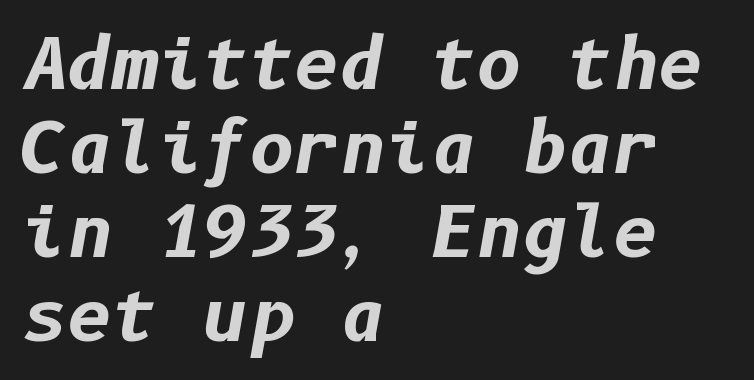
The image shows 70 px bold type, italic (leaning right); set left-aligned, line spacing 1.2x, normal letter spacing, not underlined; low stroke contrast and a medium x-height.
